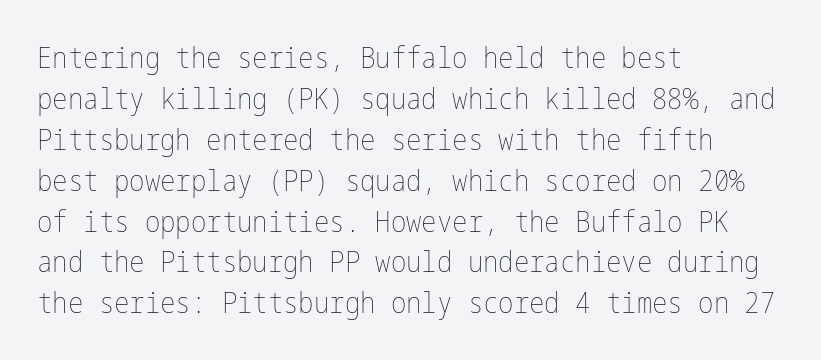
{"italic": "no", "bold": "no", "weight": "thin", "width": "condensed", "stroke_contrast": "low", "x_height": "medium", "underline": "no", "align": "left", "line_spacing": "normal", "line_spacing_ratio": 1.41, "letter_spacing": "normal", "letter_spacing_em": 0.0, "glyph_px": 29}
